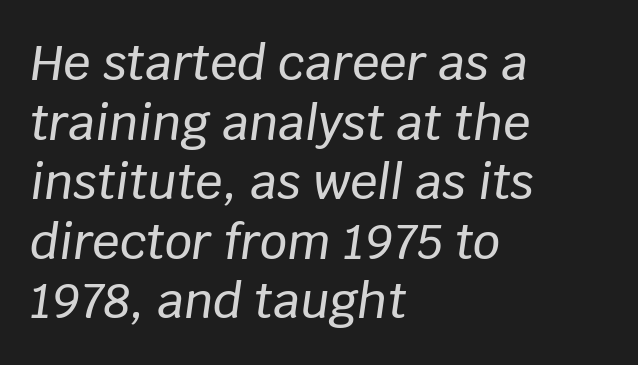
{"italic": "yes", "lean": "right", "slant_degrees": 8, "width": "normal", "stroke_contrast": "low", "x_height": "large", "monospaced": "no", "underline": "no", "align": "left", "line_spacing_ratio": 1.24, "letter_spacing": "normal", "letter_spacing_em": 0.0, "glyph_px": 48}
